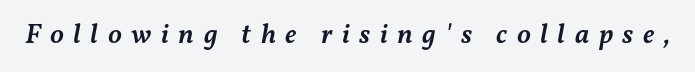
{"italic": "yes", "lean": "right", "slant_degrees": 11, "bold": "semi", "weight": "semibold", "width": "normal", "stroke_contrast": "medium", "x_height": "medium", "monospaced": "no", "underline": "no", "letter_spacing": "wide", "letter_spacing_em": 0.34, "glyph_px": 28}
